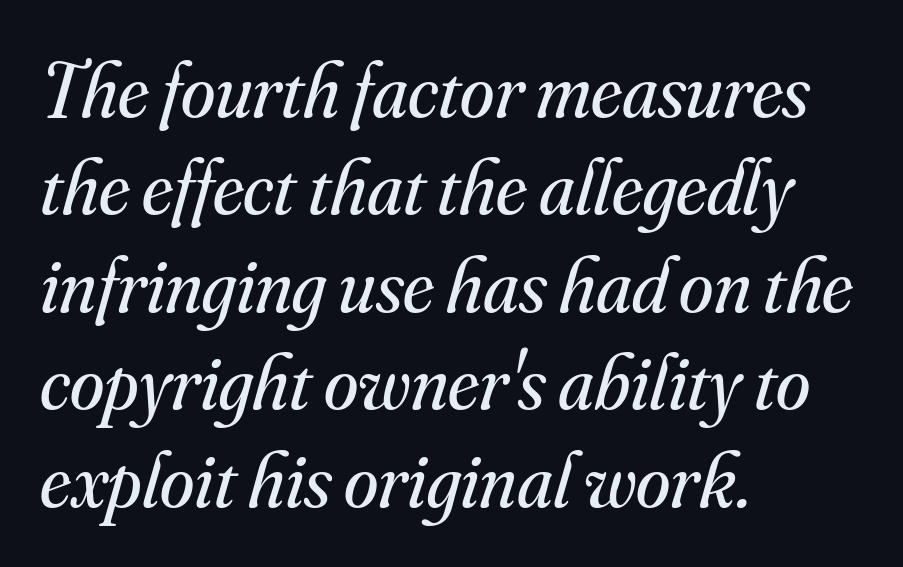
Q: Is the text bold? A: No.
Q: Is the text italic (slanted)? A: Yes, it leans right by about 16 degrees.
Q: Is the typeface a serif or a sans-serif typeface? A: Serif.
Q: Is the text underlined? A: No.
Q: How is the paragraph aligned? A: Left-aligned.
Q: Is the spacing between letters normal or unusually wide? A: Normal.
Q: Is the spacing between lines tight, normal or loose? A: Normal.
Q: Width (condensed, normal, or wide)? A: Normal.
Q: Stroke contrast? A: Medium.
Q: x-height? A: Small.
Q: Monospaced? A: No.
